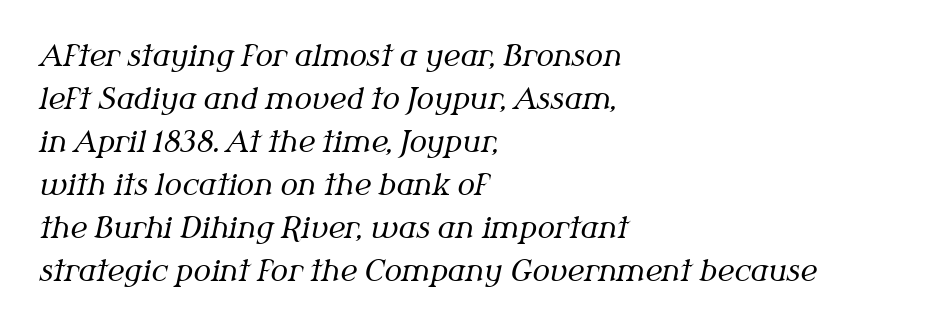
The space directly below the letters is spotless. These lines are rendered in a variable-pitch font. These lines keep a tight, regular rhythm from letter to letter. This is oblique type, the kind used for emphasis or titles. Regular leading.
